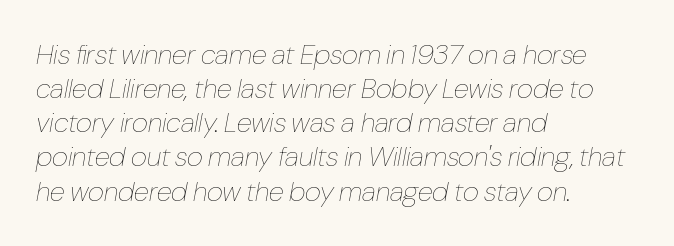
{"italic": "yes", "lean": "right", "slant_degrees": 10, "bold": "no", "weight": "thin", "width": "condensed", "stroke_contrast": "low", "x_height": "medium", "monospaced": "no", "underline": "no", "align": "left", "line_spacing_ratio": 1.22, "letter_spacing": "normal", "letter_spacing_em": 0.0, "glyph_px": 28}
